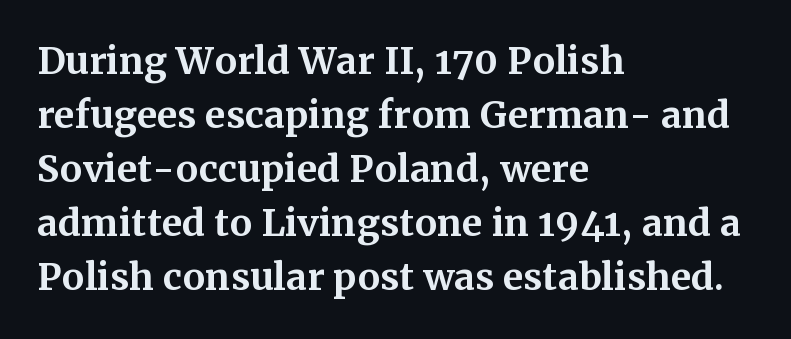
{"serif": "yes", "italic": "no", "bold": "yes", "weight": "bold", "width": "normal", "stroke_contrast": "medium", "x_height": "medium", "monospaced": "no", "underline": "no", "align": "left", "line_spacing": "normal", "line_spacing_ratio": 1.46, "letter_spacing": "normal", "letter_spacing_em": 0.0, "glyph_px": 37}
